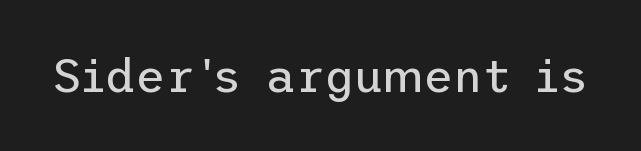
The image shows 46 px regular-weight sans-serif type, upright; set normal letter spacing, not underlined; low stroke contrast and a medium x-height.
